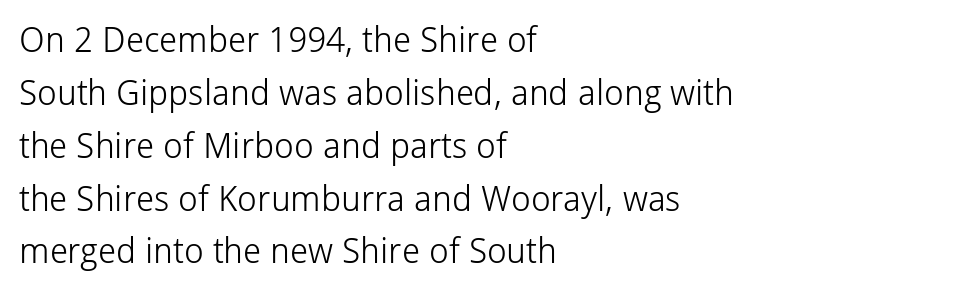
The image shows 35 px light sans-serif type, upright; set left-aligned, normal line spacing (1.51x), normal letter spacing, not underlined; low stroke contrast and a medium x-height.
